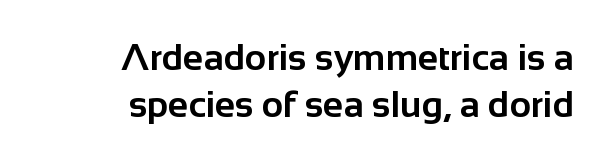
Q: Is the text bold? A: Yes.
Q: Is the text italic (slanted)? A: No, it is upright.
Q: Is the typeface a serif or a sans-serif typeface? A: Sans-serif.
Q: Is the text underlined? A: No.
Q: How is the paragraph aligned? A: Right-aligned.
Q: Is the spacing between letters normal or unusually wide? A: Normal.
Q: Is the spacing between lines tight, normal or loose? A: Normal.
Q: Width (condensed, normal, or wide)? A: Normal.
Q: Stroke contrast? A: Low.
Q: x-height? A: Medium.
Q: Monospaced? A: No.
